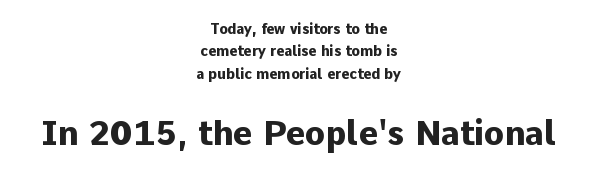
Thick stems and heavy bowls — unmistakably bold. Line starts and ends both wander, symmetrically. The rendering uses natural spacing where letterforms have individual widths. Lines of text with bare space underneath.
